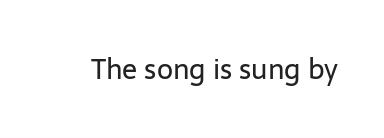
{"serif": "no", "italic": "no", "bold": "no", "weight": "regular", "width": "normal", "stroke_contrast": "low", "x_height": "medium", "monospaced": "no", "underline": "no", "letter_spacing": "normal", "letter_spacing_em": 0.0, "glyph_px": 28}
